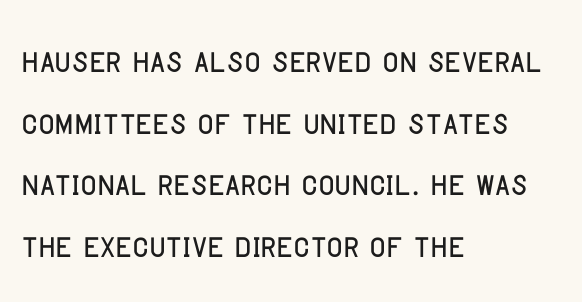
The image shows 44 px condensed sans-serif type, upright; set left-aligned, normal line spacing (1.4x), normal letter spacing, not underlined; low stroke contrast and a large x-height.
